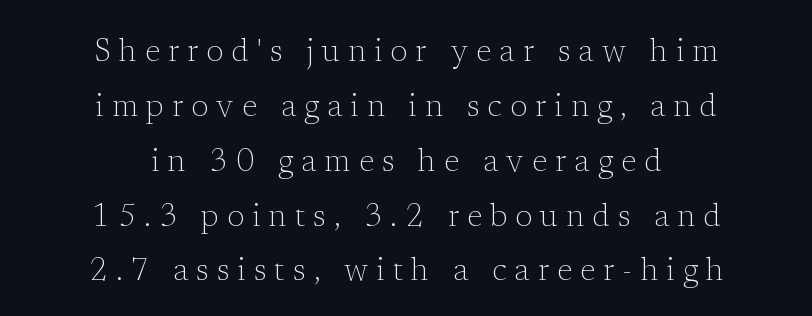
Q: Is the text bold? A: No.
Q: Is the text italic (slanted)? A: No, it is upright.
Q: Is the typeface a serif or a sans-serif typeface? A: Serif.
Q: Is the text underlined? A: No.
Q: How is the paragraph aligned? A: Centered.
Q: Is the spacing between letters normal or unusually wide? A: Unusually wide.
Q: Width (condensed, normal, or wide)? A: Normal.
Q: Stroke contrast? A: Low.
Q: x-height? A: Medium.
Q: Monospaced? A: No.
